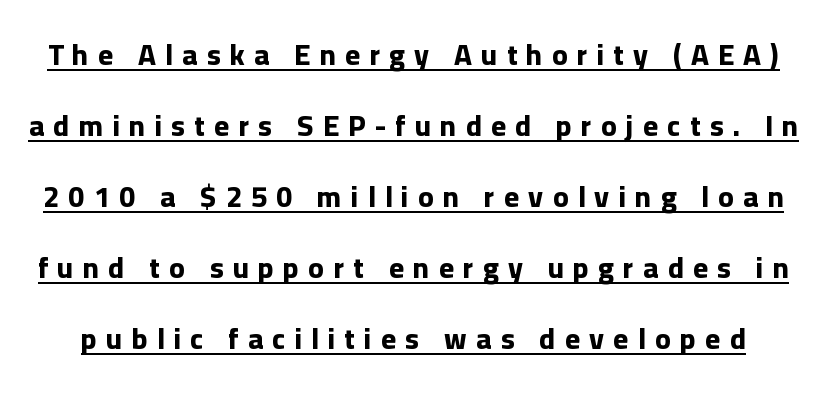
{"serif": "no", "italic": "no", "bold": "yes", "weight": "bold", "width": "normal", "stroke_contrast": "low", "x_height": "medium", "monospaced": "no", "underline": "yes", "line_spacing": "loose", "line_spacing_ratio": 2.45, "letter_spacing": "wide", "letter_spacing_em": 0.32, "glyph_px": 29}
